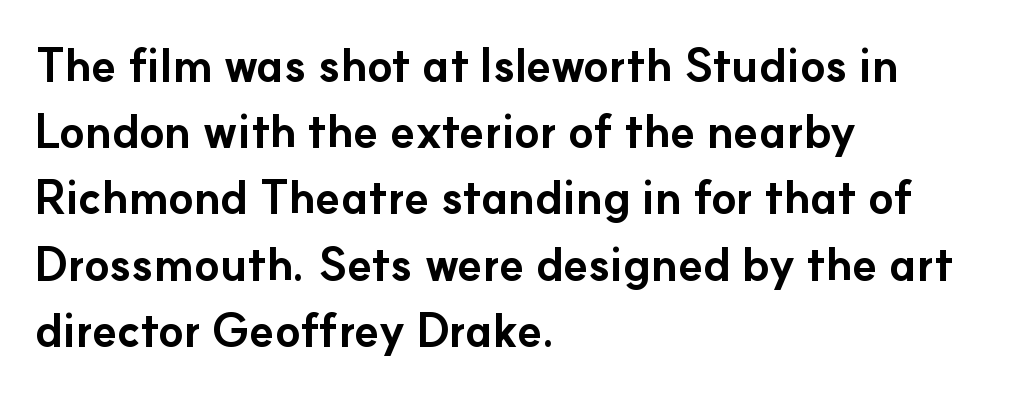
{"serif": "no", "italic": "no", "bold": "yes", "weight": "bold", "width": "normal", "stroke_contrast": "low", "x_height": "small", "monospaced": "no", "underline": "no", "align": "left", "line_spacing": "normal", "line_spacing_ratio": 1.44, "letter_spacing": "normal", "letter_spacing_em": 0.0, "glyph_px": 46}
